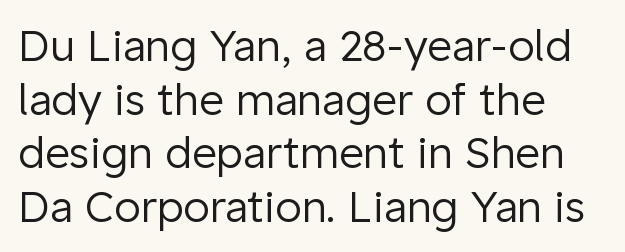
Q: Is the text bold? A: No.
Q: Is the text italic (slanted)? A: No, it is upright.
Q: Is the typeface a serif or a sans-serif typeface? A: Sans-serif.
Q: Is the text underlined? A: No.
Q: How is the paragraph aligned? A: Left-aligned.
Q: Is the spacing between letters normal or unusually wide? A: Normal.
Q: Is the spacing between lines tight, normal or loose? A: Normal.
Q: Width (condensed, normal, or wide)? A: Normal.
Q: Stroke contrast? A: Low.
Q: x-height? A: Medium.
Q: Monospaced? A: No.
